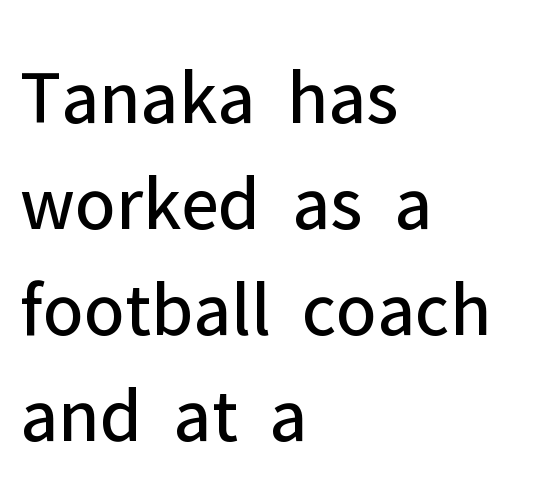
Italic? Not at all — the glyphs are vertical. You could call the tracking neutral — neither tight nor loose. Does the copy run flush right? No — it runs flush left. I'd call this a sans setting — the letters go barefoot.
